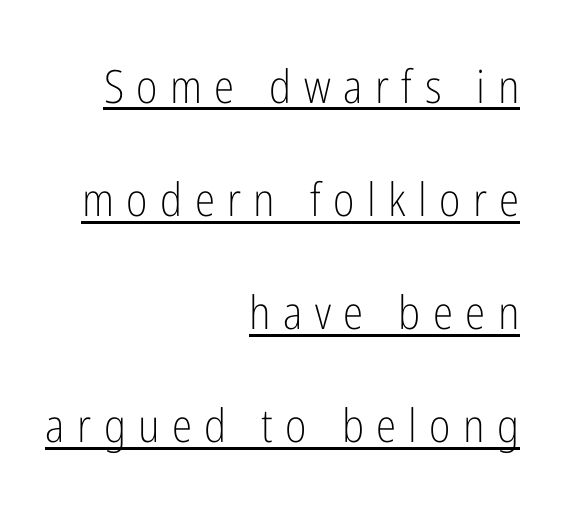
Q: Is the text bold? A: No.
Q: Is the text italic (slanted)? A: No, it is upright.
Q: Is the typeface a serif or a sans-serif typeface? A: Sans-serif.
Q: Is the text underlined? A: Yes.
Q: How is the paragraph aligned? A: Right-aligned.
Q: Is the spacing between letters normal or unusually wide? A: Unusually wide.
Q: Is the spacing between lines tight, normal or loose? A: Loose.
Q: Width (condensed, normal, or wide)? A: Condensed.
Q: Stroke contrast? A: Low.
Q: x-height? A: Medium.
Q: Monospaced? A: No.
